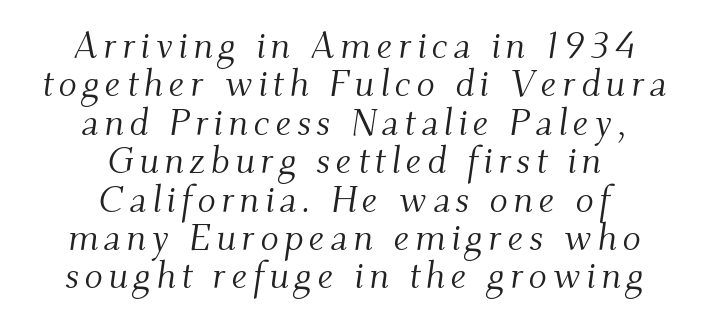
Glance below the letters and you will spot only blank space. You can tell it's italic because the verticals aren't actually vertical. Typeset on center — no edge is straight. You could barely slide anything between these rows. A serif font was chosen for this passage.
